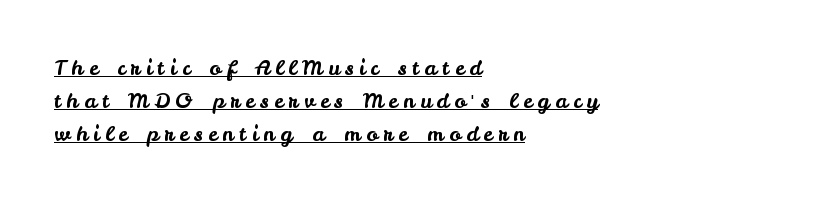
Letter spacing: wide. One glance says typical: line gaps are just what's usual. The lines are quadded left. A baseline rule has been typeset under these characters.
